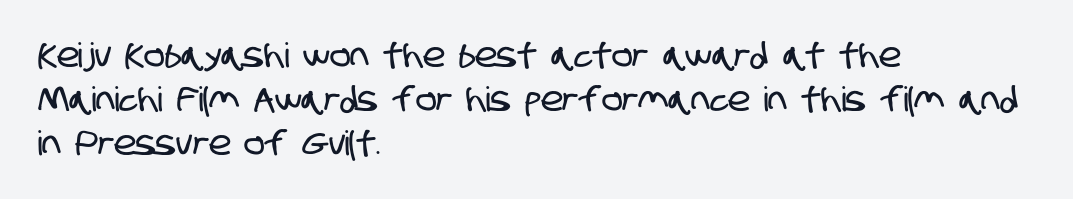
Q: Is the typeface a serif or a sans-serif typeface? A: Sans-serif.
Q: Is the text underlined? A: No.
Q: How is the paragraph aligned? A: Left-aligned.
Q: Is the spacing between letters normal or unusually wide? A: Normal.
Q: Is the spacing between lines tight, normal or loose? A: Normal.
Q: Width (condensed, normal, or wide)? A: Condensed.
Q: Stroke contrast? A: Low.
Q: x-height? A: Large.
Q: Monospaced? A: No.
